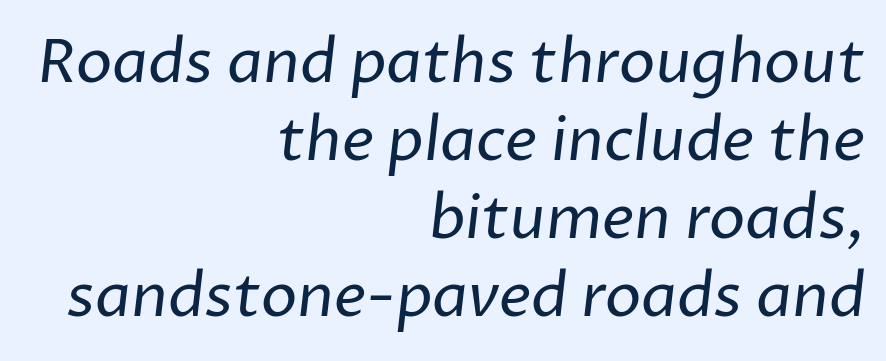
Descenders are the only things crossing below the line. Evenly set lines give the paragraph a standard silhouette. Weight class: somewhere from thin through regular. The tracking reads as untouched default to a designer's eye.
